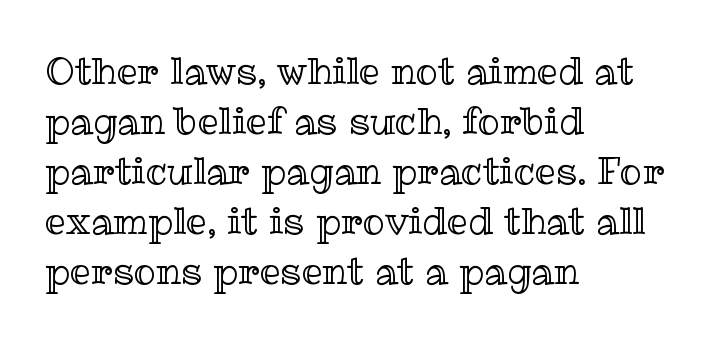
Q: Is the text italic (slanted)? A: No, it is upright.
Q: Is the text underlined? A: No.
Q: How is the paragraph aligned? A: Left-aligned.
Q: Is the spacing between letters normal or unusually wide? A: Normal.
Q: Is the spacing between lines tight, normal or loose? A: Normal.
Q: Width (condensed, normal, or wide)? A: Normal.
Q: x-height? A: Medium.
Q: Monospaced? A: No.
